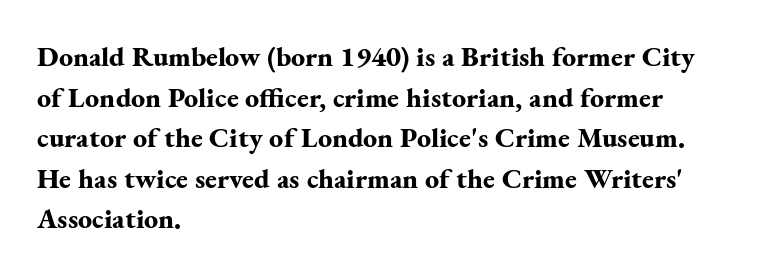
Q: Is the text bold? A: Yes.
Q: Is the text italic (slanted)? A: No, it is upright.
Q: Is the typeface a serif or a sans-serif typeface? A: Serif.
Q: Is the text underlined? A: No.
Q: How is the paragraph aligned? A: Left-aligned.
Q: Is the spacing between letters normal or unusually wide? A: Normal.
Q: Is the spacing between lines tight, normal or loose? A: Normal.
Q: Width (condensed, normal, or wide)? A: Normal.
Q: Stroke contrast? A: Medium.
Q: x-height? A: Small.
Q: Monospaced? A: No.
